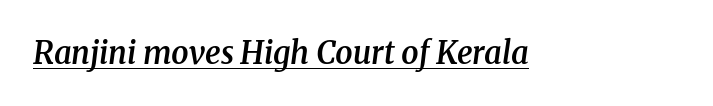
{"serif": "yes", "italic": "yes", "lean": "right", "slant_degrees": 8, "bold": "semi", "weight": "semibold", "width": "normal", "stroke_contrast": "medium", "x_height": "medium", "monospaced": "no", "underline": "yes", "letter_spacing": "normal", "letter_spacing_em": 0.0, "glyph_px": 31}
